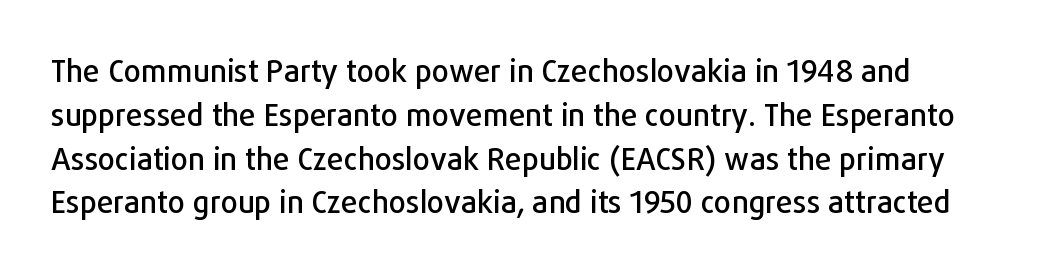
The letterforms sit shoulder to shoulder at normal distance. Is there any slant? The stems are plumb. Each row of text sits above clean, open space. Does the copy run flush right? No — it runs flush left. Regarding leading, the lines here are spaced in the standard way.
